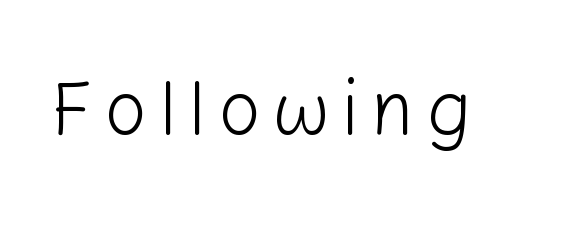
Q: Is the text bold? A: No.
Q: Is the text italic (slanted)? A: No, it is upright.
Q: Is the typeface a serif or a sans-serif typeface? A: Sans-serif.
Q: Is the text underlined? A: No.
Q: Width (condensed, normal, or wide)? A: Normal.
Q: Stroke contrast? A: Low.
Q: x-height? A: Medium.
Q: Monospaced? A: No.
